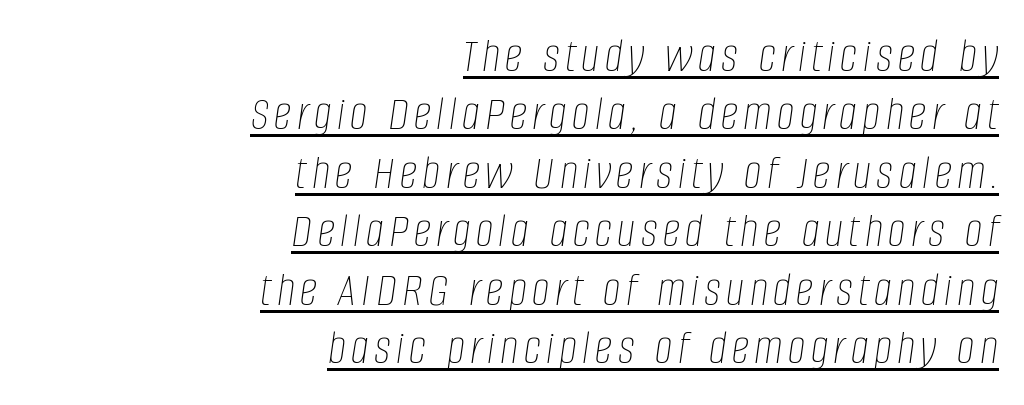
{"italic": "yes", "lean": "right", "slant_degrees": 8, "bold": "no", "weight": "thin", "width": "condensed", "stroke_contrast": "low", "x_height": "large", "monospaced": "no", "underline": "yes", "align": "right", "line_spacing_ratio": 1.17, "glyph_px": 50}
